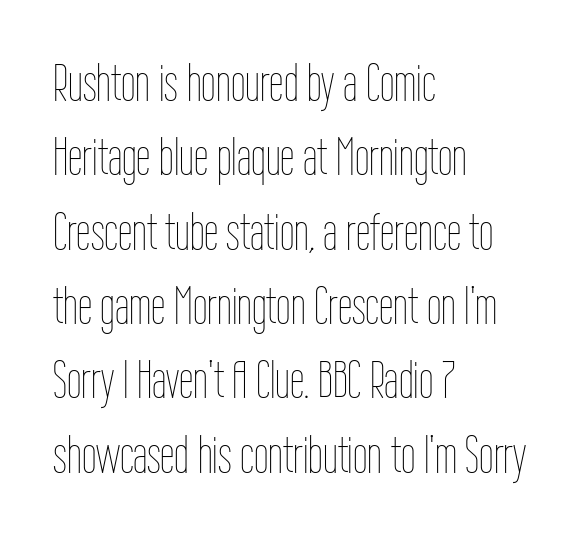
{"italic": "no", "bold": "no", "weight": "thin", "width": "condensed", "stroke_contrast": "low", "x_height": "medium", "monospaced": "no", "underline": "no", "align": "left", "line_spacing": "normal", "line_spacing_ratio": 1.43, "letter_spacing": "normal", "letter_spacing_em": 0.0, "glyph_px": 52}
